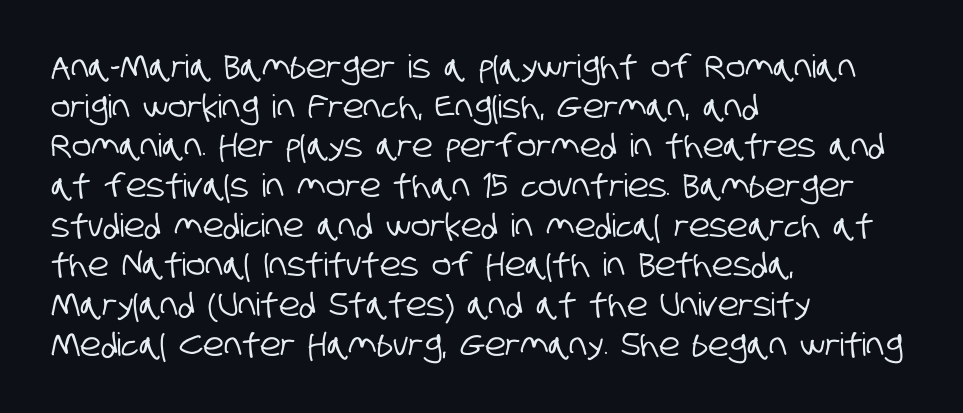
Q: Is the typeface a serif or a sans-serif typeface? A: Sans-serif.
Q: Is the text underlined? A: No.
Q: How is the paragraph aligned? A: Left-aligned.
Q: Is the spacing between letters normal or unusually wide? A: Normal.
Q: Width (condensed, normal, or wide)? A: Condensed.
Q: Stroke contrast? A: Low.
Q: x-height? A: Large.
Q: Monospaced? A: No.
